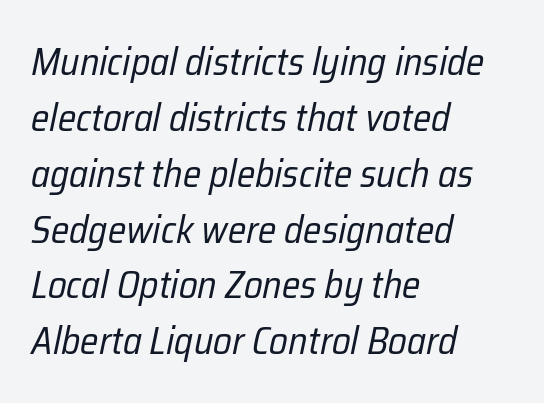
{"italic": "yes", "lean": "right", "slant_degrees": 12, "bold": "no", "weight": "regular", "width": "condensed", "stroke_contrast": "low", "x_height": "medium", "monospaced": "no", "underline": "no", "align": "left", "line_spacing": "normal", "line_spacing_ratio": 1.47, "letter_spacing": "normal", "letter_spacing_em": 0.0, "glyph_px": 38}
